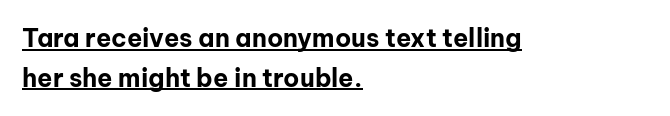
Default kerning and tracking; the words read as compact shapes. Each line of the rendering has a horizontal stroke beneath the glyphs. The leading is moderate, giving the passage an even texture. Every stem runs plumb, perpendicular to the baseline. Bold? Absolutely — the strokes are thick and heavy. Horizontal alignment here is leftward, the default for most running prose.
